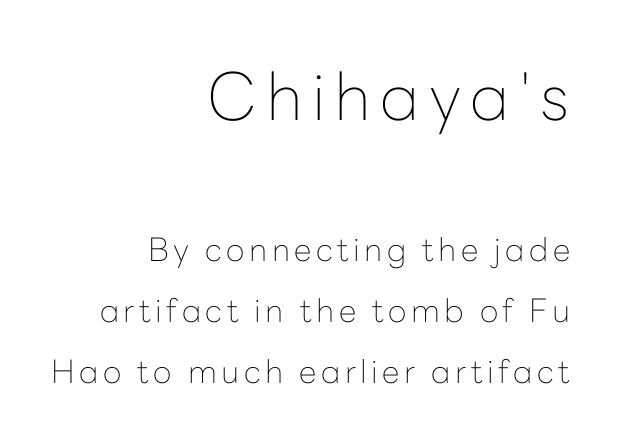
The letterforms sit at book weight or below. Regarding serifs, this sample does without them. The paragraph has a hard right edge and a soft left edge. Does the bottom block carry the larger type? No, the top block does. The zone under the glyphs is completely vacant.
